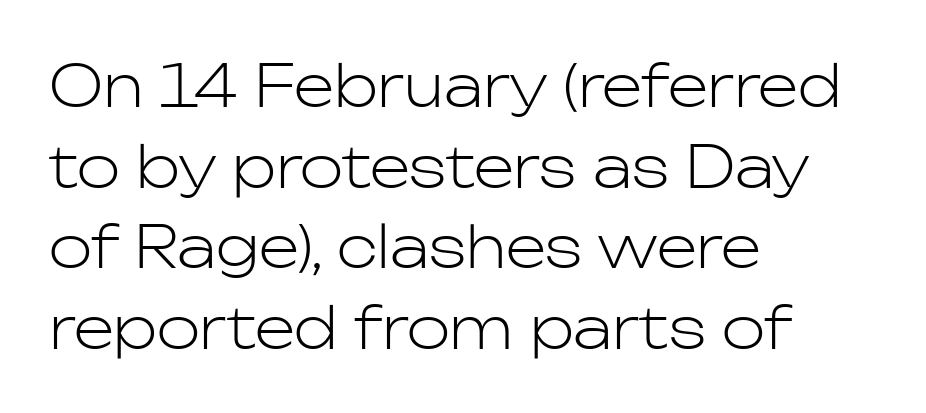
The image shows 58 px light sans-serif type, upright; set left-aligned, normal line spacing (1.39x), normal letter spacing, not underlined; low stroke contrast and a medium x-height.
